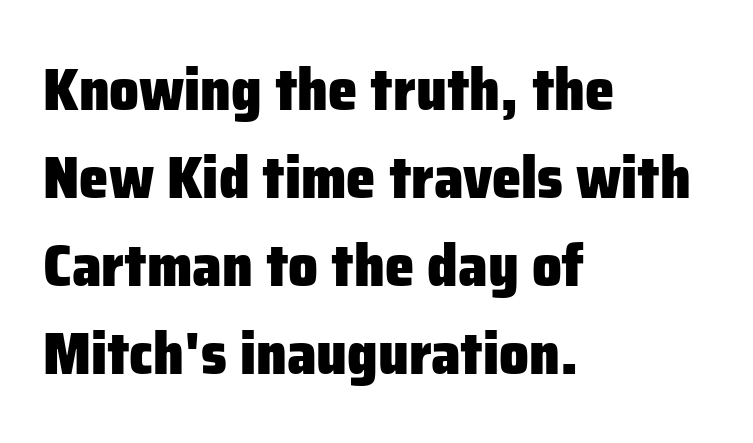
{"serif": "no", "italic": "no", "bold": "yes", "weight": "heavy", "width": "normal", "stroke_contrast": "low", "x_height": "medium", "monospaced": "no", "underline": "no", "align": "left", "line_spacing": "normal", "line_spacing_ratio": 1.49, "letter_spacing": "normal", "letter_spacing_em": 0.0, "glyph_px": 59}
